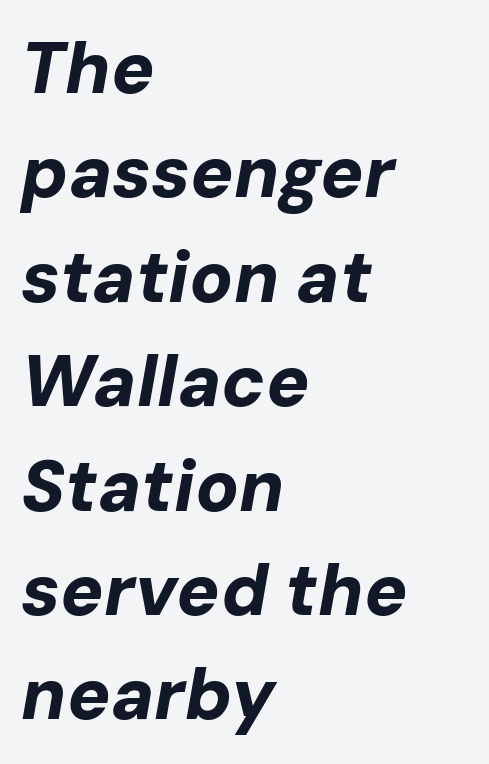
The lettering tilts uniformly, giving the passage an italic look. Students, this is bold: see how much ink each stroke carries. Think of a printed novel: that variable character pitch is what you see here. The string is rendered with underlining switched off. Is the letter spacing exaggerated? No — it looks like the ordinary default.
